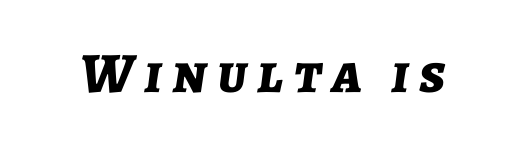
Posture: slanted. Varying glyph widths throughout — classic text-font behaviour. Typographic density is high because the face is bold. The strip under each line holds only bare page.
